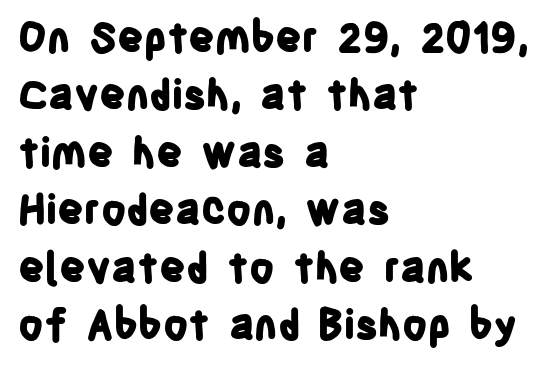
The image shows 41 px bold, condensed sans-serif type, upright; set left-aligned, normal line spacing (1.4x), normal letter spacing, not underlined; low stroke contrast and a large x-height.
